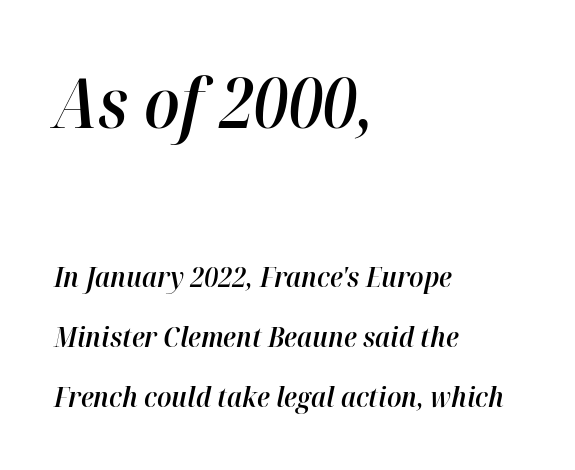
What stands out about the letter spacing? Nothing — it is the standard amount. The specimen omits any rule beneath the text block's lines. All the whitespace from short lines collects on the right. Each letter keeps its own natural width here, so spacing adapts to shape. Rendered with sloped, italic letterforms.
